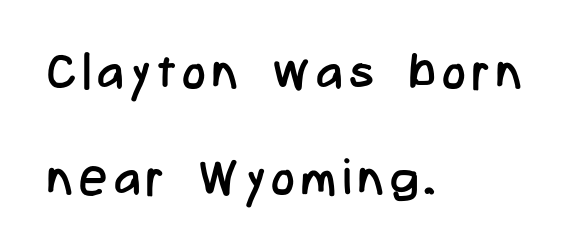
Q: Is the text bold? A: No.
Q: Is the text italic (slanted)? A: No, it is upright.
Q: Is the typeface a serif or a sans-serif typeface? A: Sans-serif.
Q: Is the text underlined? A: No.
Q: How is the paragraph aligned? A: Left-aligned.
Q: Is the spacing between lines tight, normal or loose? A: Loose.
Q: Width (condensed, normal, or wide)? A: Condensed.
Q: Stroke contrast? A: Low.
Q: x-height? A: Medium.
Q: Monospaced? A: No.
